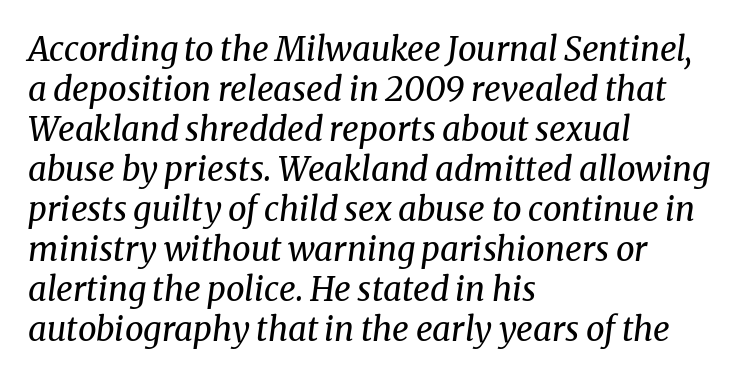
{"serif": "yes", "italic": "yes", "lean": "right", "slant_degrees": 8, "bold": "no", "weight": "regular", "width": "normal", "stroke_contrast": "medium", "x_height": "medium", "monospaced": "no", "underline": "no", "align": "left", "line_spacing_ratio": 1.21, "letter_spacing": "normal", "letter_spacing_em": 0.0, "glyph_px": 33}
